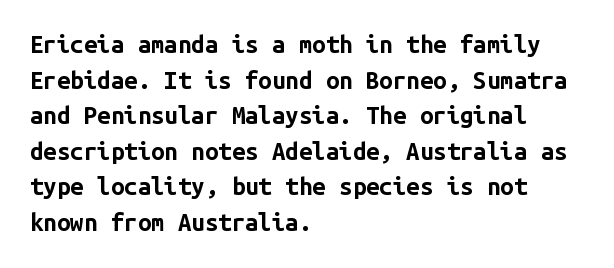
Q: Is the text bold? A: Yes.
Q: Is the text italic (slanted)? A: No, it is upright.
Q: Is the text underlined? A: No.
Q: How is the paragraph aligned? A: Left-aligned.
Q: Is the spacing between letters normal or unusually wide? A: Normal.
Q: Is the spacing between lines tight, normal or loose? A: Normal.
